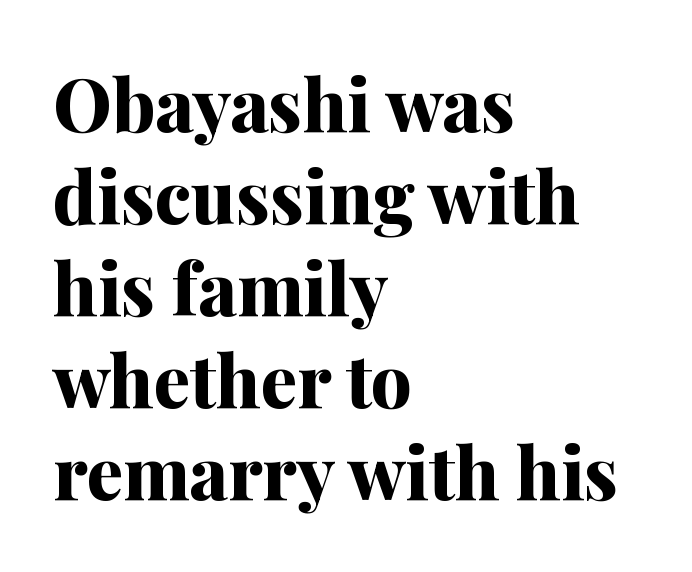
Q: Is the text bold? A: Yes.
Q: Is the text italic (slanted)? A: No, it is upright.
Q: Is the typeface a serif or a sans-serif typeface? A: Serif.
Q: Is the text underlined? A: No.
Q: How is the paragraph aligned? A: Left-aligned.
Q: Is the spacing between letters normal or unusually wide? A: Normal.
Q: Is the spacing between lines tight, normal or loose? A: Normal.
Q: Width (condensed, normal, or wide)? A: Normal.
Q: Stroke contrast? A: Medium.
Q: x-height? A: Medium.
Q: Monospaced? A: No.
